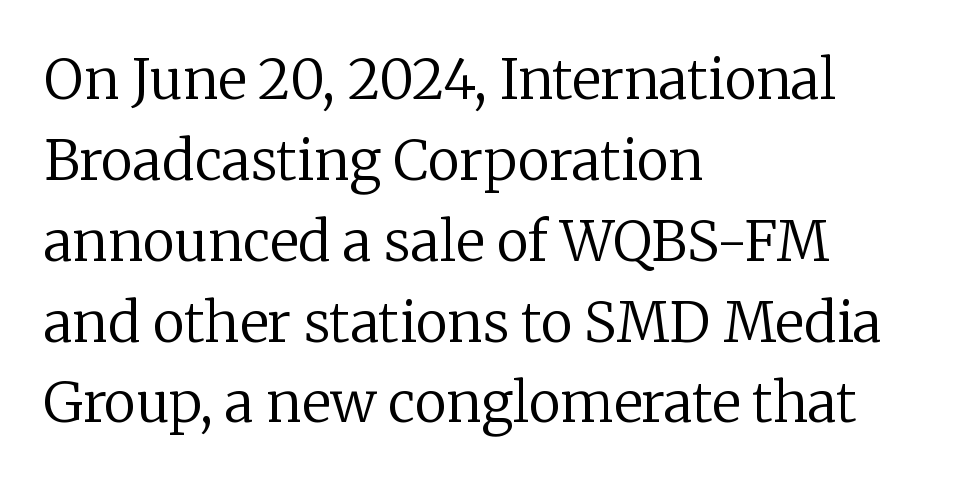
Q: Is the text bold? A: No.
Q: Is the text italic (slanted)? A: No, it is upright.
Q: Is the typeface a serif or a sans-serif typeface? A: Serif.
Q: Is the text underlined? A: No.
Q: How is the paragraph aligned? A: Left-aligned.
Q: Is the spacing between letters normal or unusually wide? A: Normal.
Q: Is the spacing between lines tight, normal or loose? A: Normal.
Q: Width (condensed, normal, or wide)? A: Normal.
Q: Stroke contrast? A: Low.
Q: x-height? A: Medium.
Q: Monospaced? A: No.
